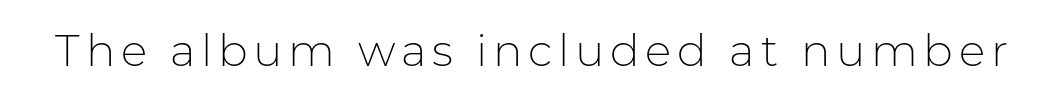
The image shows 44 px light sans-serif type, upright; set not underlined; low stroke contrast and a medium x-height.
